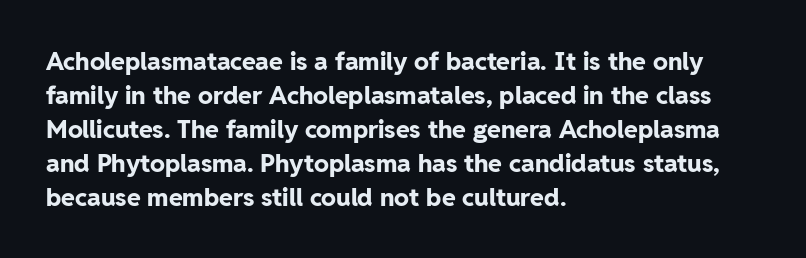
Just letters on the line, the space beneath them empty. No italicization has been applied; the sample stays upright. The rows are spaced the way most documents space them. The glyphs have the mass of a bold cut. Look at the tracking — it's just the regular setting, nothing added. Each line starts at the same left margin while the right side varies.
